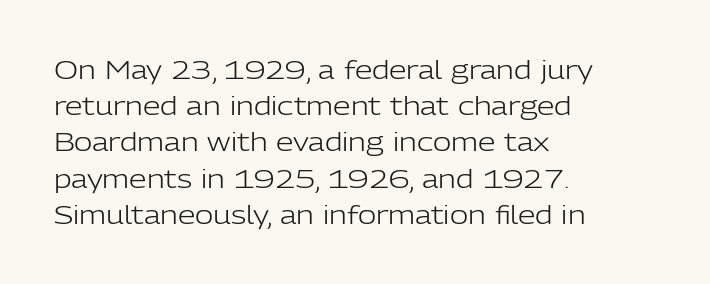
{"italic": "no", "bold": "no", "underline": "no", "align": "left", "line_spacing": "normal", "line_spacing_ratio": 1.45, "letter_spacing": "normal", "letter_spacing_em": 0.0, "glyph_px": 25}
